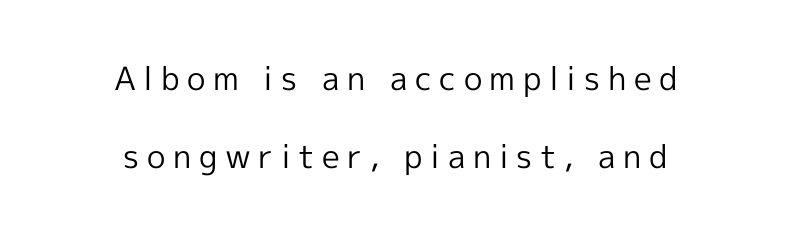
The image shows 32 px regular-weight sans-serif type, upright; set centered, loose line spacing (2.43x), unusually wide letter spacing (+0.24 em), not underlined; a medium x-height.
